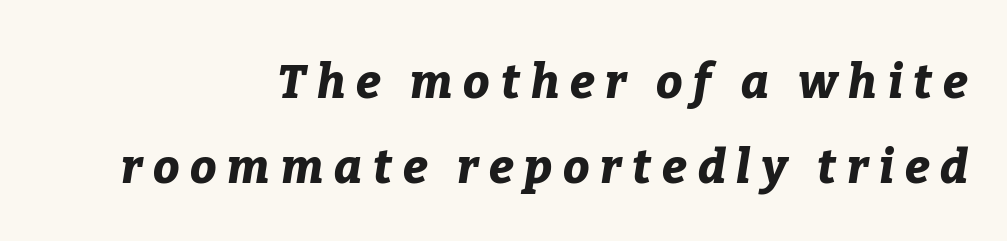
The image shows 47 px bold type, italic (leaning right); set right-aligned, line spacing 1.81x, unusually wide letter spacing (+0.23 em), not underlined; low stroke contrast and a medium x-height.
